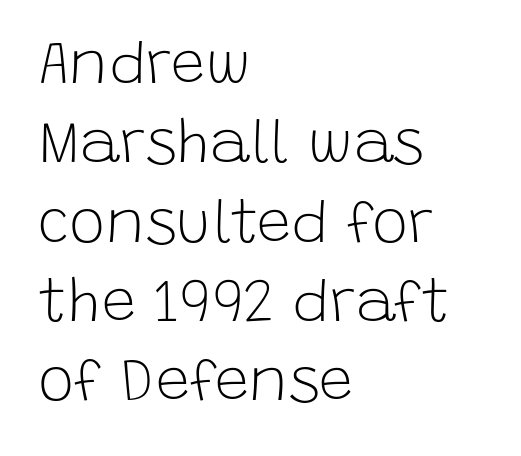
The image shows 61 px light sans-serif type, upright; set left-aligned, normal line spacing (1.3x), normal letter spacing, not underlined; low stroke contrast and a large x-height.
